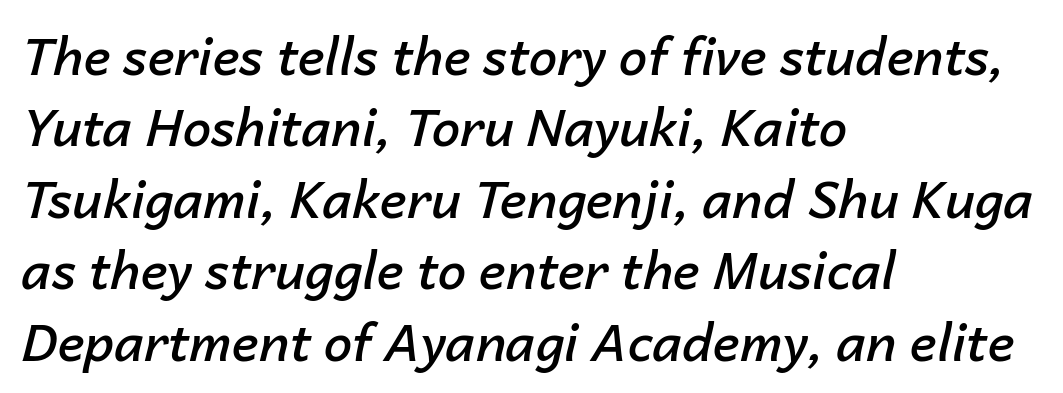
Q: Is the text bold? A: Semi-bold.
Q: Is the text italic (slanted)? A: Yes, it leans right by about 14 degrees.
Q: Is the text underlined? A: No.
Q: How is the paragraph aligned? A: Left-aligned.
Q: Is the spacing between letters normal or unusually wide? A: Normal.
Q: Is the spacing between lines tight, normal or loose? A: Normal.
Q: Width (condensed, normal, or wide)? A: Normal.
Q: Stroke contrast? A: Low.
Q: x-height? A: Medium.
Q: Monospaced? A: No.
